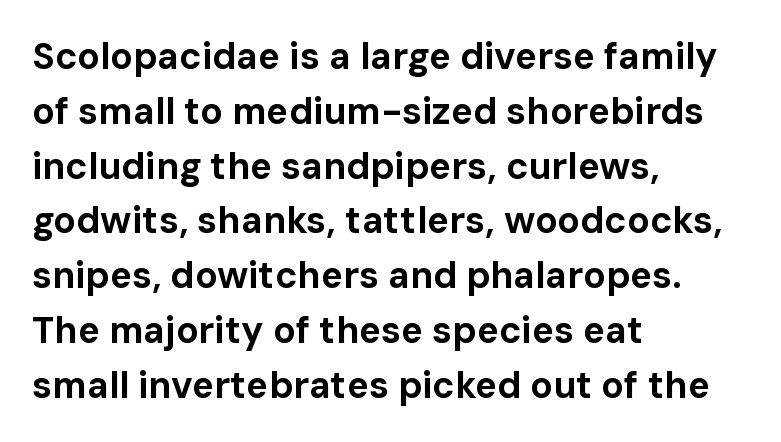
The image shows 37 px bold sans-serif type, upright; set left-aligned, normal line spacing (1.48x), normal letter spacing, not underlined; low stroke contrast and a medium x-height.
